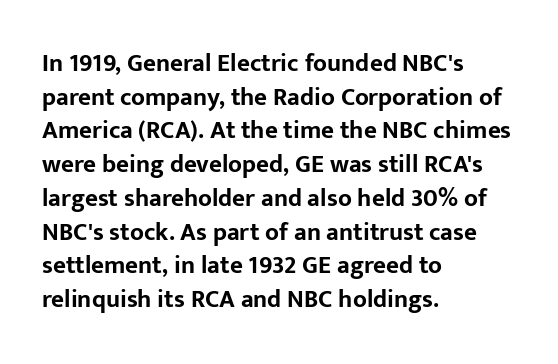
The image shows 25 px bold type, upright; set left-aligned, normal line spacing (1.35x), normal letter spacing, not underlined.
